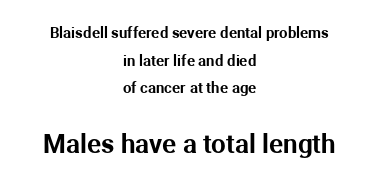
Q: Is the text italic (slanted)? A: No, it is upright.
Q: Is the text underlined? A: No.
Q: How is the paragraph aligned? A: Centered.
Q: Is the spacing between letters normal or unusually wide? A: Normal.
Q: Which block of text is set in a larger size, the first (top) or the second (bottom)? A: The second (bottom) one.
